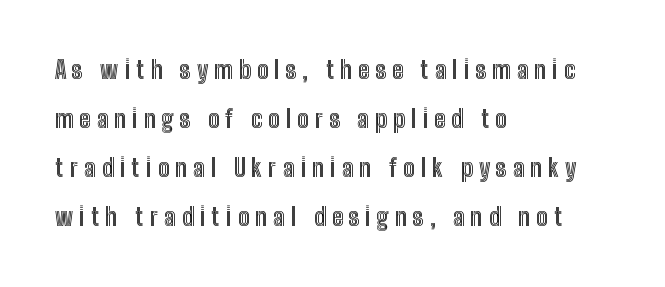
Q: Is the text italic (slanted)? A: No, it is upright.
Q: Is the text underlined? A: No.
Q: How is the paragraph aligned? A: Left-aligned.
Q: Is the spacing between letters normal or unusually wide? A: Unusually wide.
Q: Is the spacing between lines tight, normal or loose? A: Loose.
